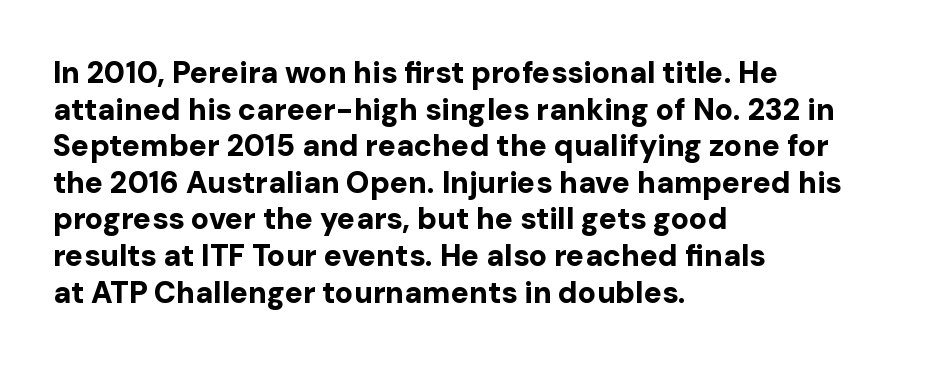
Varying glyph widths throughout — classic text-font behaviour. A classic flush-left, rag-right setting is used for this passage. You could call the tracking neutral — neither tight nor loose. The passage shown is not underscored anywhere.
